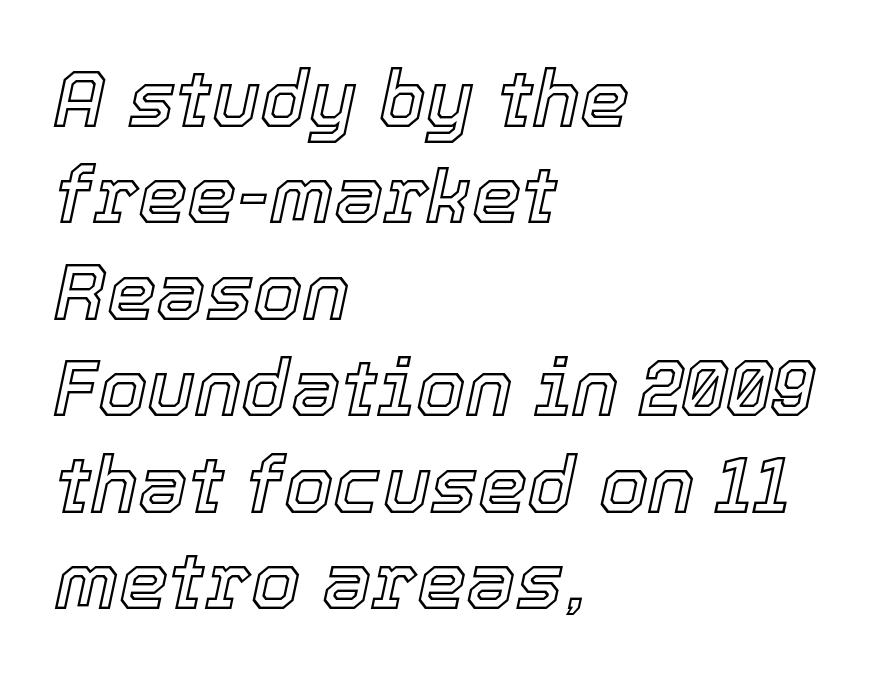
The image shows 79 px text type, italic (leaning right); set left-aligned, line spacing 1.22x, normal letter spacing, not underlined; a medium x-height.
